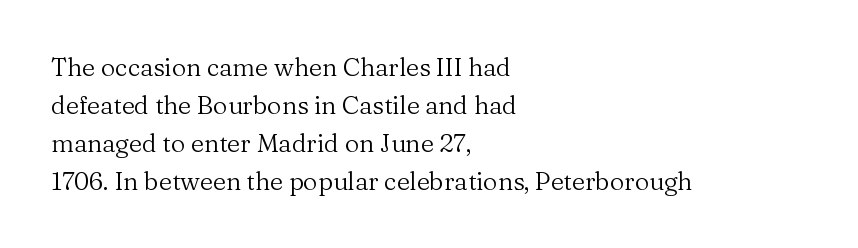
The font's upright variant was chosen for this text. The specimen omits any rule beneath the text block's lines. All the whitespace from short lines collects on the right. Tracking here is standard; glyphs follow each other at the usual distance.
